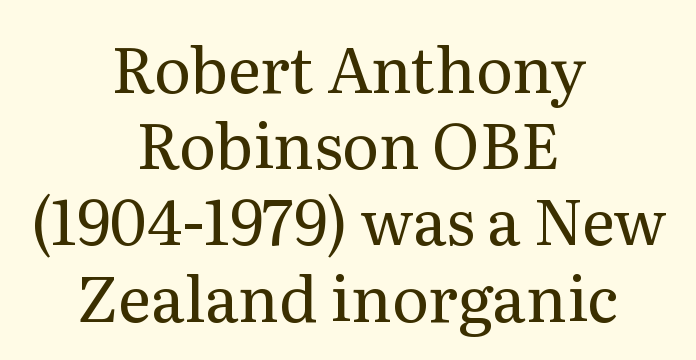
Q: Is the text bold? A: No.
Q: Is the text italic (slanted)? A: No, it is upright.
Q: Is the typeface a serif or a sans-serif typeface? A: Serif.
Q: Is the text underlined? A: No.
Q: How is the paragraph aligned? A: Centered.
Q: Is the spacing between letters normal or unusually wide? A: Normal.
Q: Width (condensed, normal, or wide)? A: Normal.
Q: Stroke contrast? A: Medium.
Q: x-height? A: Medium.
Q: Monospaced? A: No.
